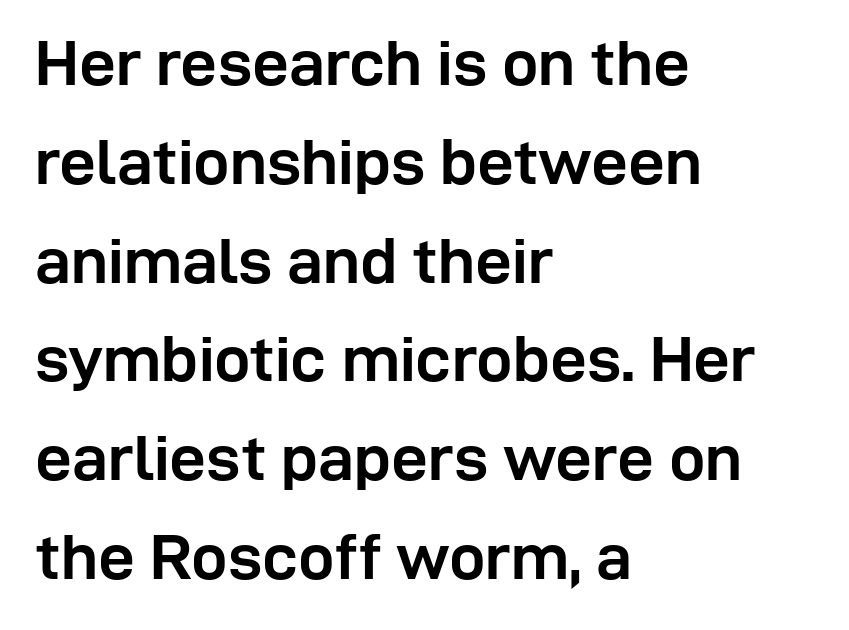
{"serif": "no", "italic": "no", "bold": "yes", "weight": "semibold", "width": "normal", "stroke_contrast": "low", "x_height": "medium", "monospaced": "no", "underline": "no", "align": "left", "line_spacing": "normal", "line_spacing_ratio": 1.52, "letter_spacing": "normal", "letter_spacing_em": 0.0, "glyph_px": 65}
